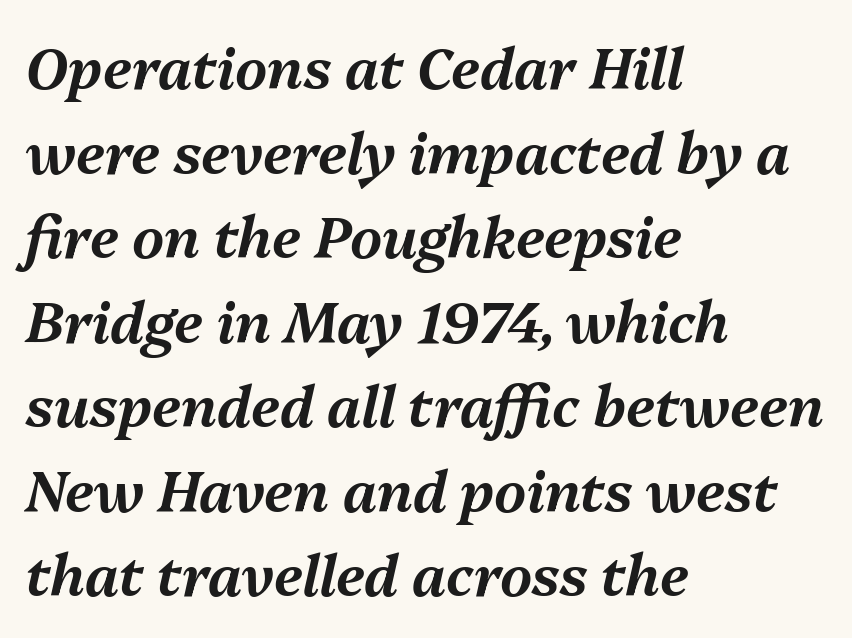
Q: Is the text italic (slanted)? A: Yes, it leans right by about 13 degrees.
Q: Is the text underlined? A: No.
Q: How is the paragraph aligned? A: Left-aligned.
Q: Is the spacing between letters normal or unusually wide? A: Normal.
Q: Is the spacing between lines tight, normal or loose? A: Normal.
Q: Width (condensed, normal, or wide)? A: Normal.
Q: Stroke contrast? A: Medium.
Q: x-height? A: Medium.
Q: Monospaced? A: No.
